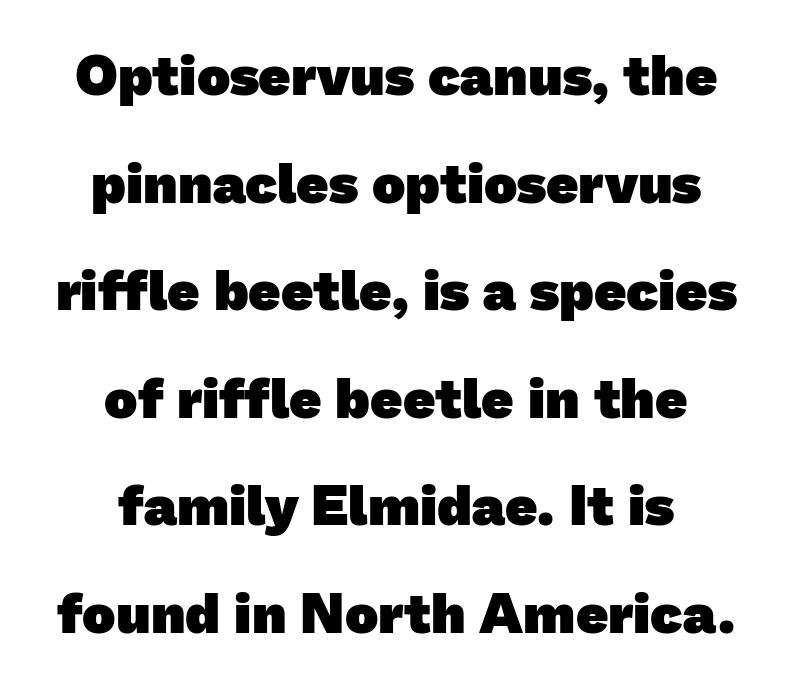
Q: Is the text bold? A: Yes.
Q: Is the typeface a serif or a sans-serif typeface? A: Sans-serif.
Q: Is the text underlined? A: No.
Q: How is the paragraph aligned? A: Centered.
Q: Is the spacing between letters normal or unusually wide? A: Normal.
Q: Is the spacing between lines tight, normal or loose? A: Loose.
Q: Width (condensed, normal, or wide)? A: Normal.
Q: Stroke contrast? A: Low.
Q: x-height? A: Medium.
Q: Monospaced? A: No.
